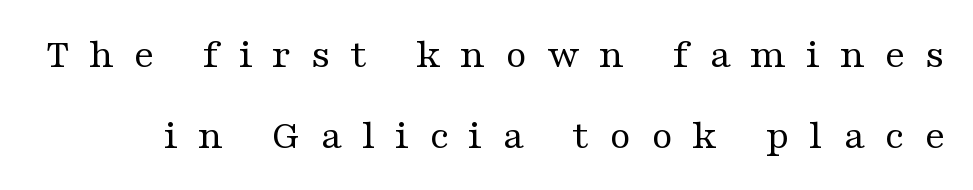
The image shows 43 px regular-weight, wide serif type, upright; set line spacing 1.88x, unusually wide letter spacing (+0.46 em), not underlined; medium stroke contrast and a medium x-height.
